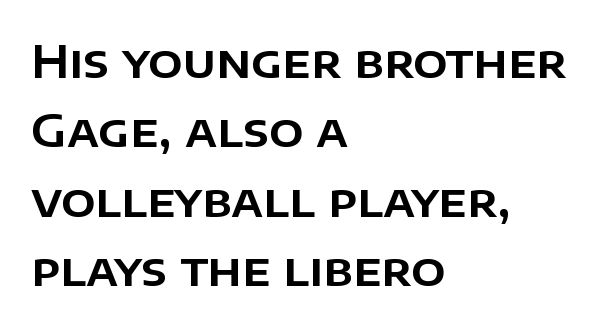
The image shows 45 px sans-serif type, upright; set left-aligned, normal line spacing (1.54x), normal letter spacing, not underlined; low stroke contrast and a large x-height.
